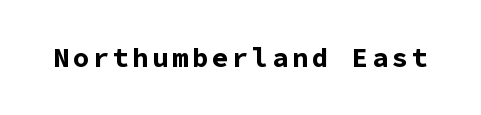
{"italic": "no", "bold": "yes", "underline": "no", "glyph_px": 27}
